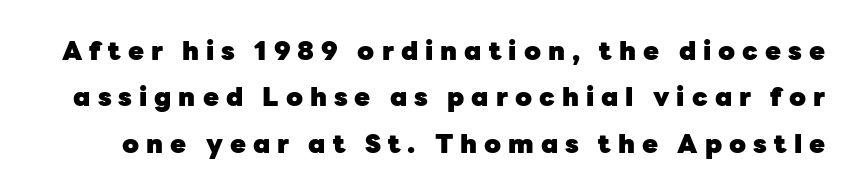
No word sits above an underline. Heavy-handed strokes throughout: this text is bold. Spacing between characters has been opened up far beyond the box default. This sample uses an upright cut, with every glyph sitting square on the baseline.
